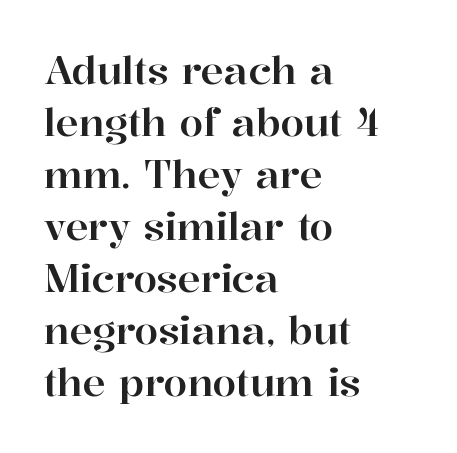
Q: Is the text italic (slanted)? A: No, it is upright.
Q: Is the typeface a serif or a sans-serif typeface? A: Serif.
Q: Is the text underlined? A: No.
Q: How is the paragraph aligned? A: Left-aligned.
Q: Is the spacing between letters normal or unusually wide? A: Normal.
Q: Is the spacing between lines tight, normal or loose? A: Normal.
Q: Width (condensed, normal, or wide)? A: Normal.
Q: Stroke contrast? A: High.
Q: x-height? A: Medium.
Q: Monospaced? A: No.
